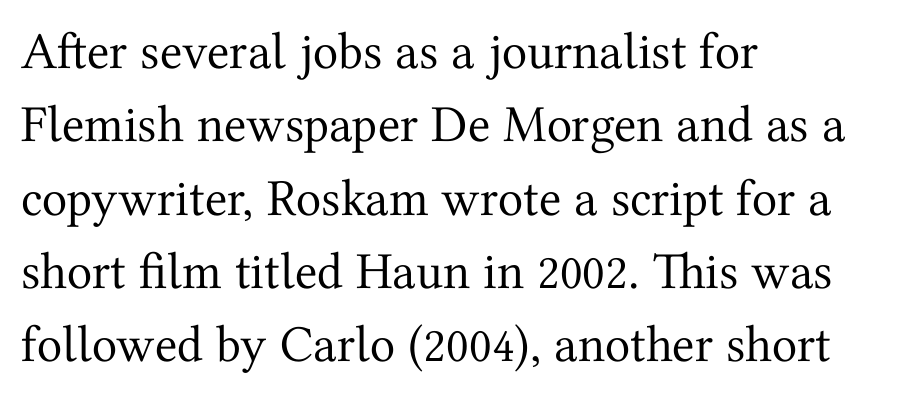
Q: Is the text bold? A: No.
Q: Is the text italic (slanted)? A: No, it is upright.
Q: Is the typeface a serif or a sans-serif typeface? A: Serif.
Q: Is the text underlined? A: No.
Q: How is the paragraph aligned? A: Left-aligned.
Q: Is the spacing between letters normal or unusually wide? A: Normal.
Q: Is the spacing between lines tight, normal or loose? A: Normal.
Q: Width (condensed, normal, or wide)? A: Normal.
Q: Stroke contrast? A: Medium.
Q: x-height? A: Medium.
Q: Monospaced? A: No.
